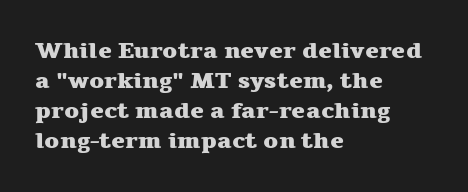
The image shows 23 px bold type, upright; set left-aligned, normal line spacing (1.3x), normal letter spacing, not underlined.
